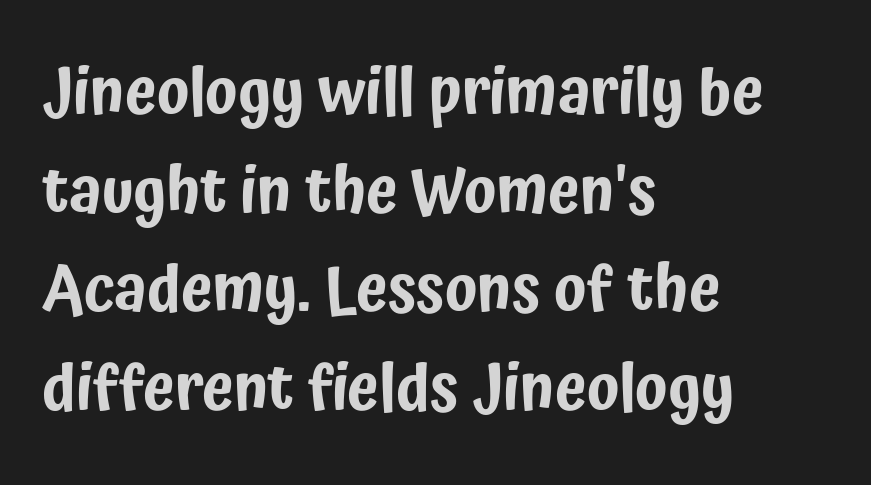
The string is rendered with underlining switched off. Is there much room between lines? A standard amount, neither cramped nor airy. Tracking here is standard; glyphs follow each other at the usual distance. Examine the stroke ends and you'll find no serifs. The passage is arranged the way most books set body copy — flush left.
